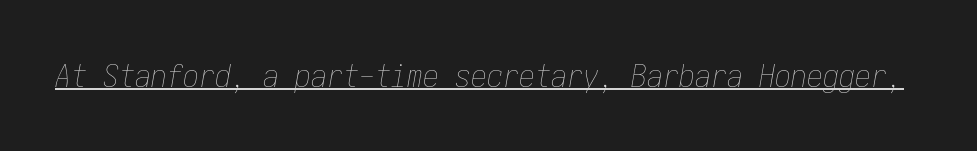
The image shows 32 px thin, condensed type, italic (leaning right); set normal letter spacing, underlined; low stroke contrast and a medium x-height.
